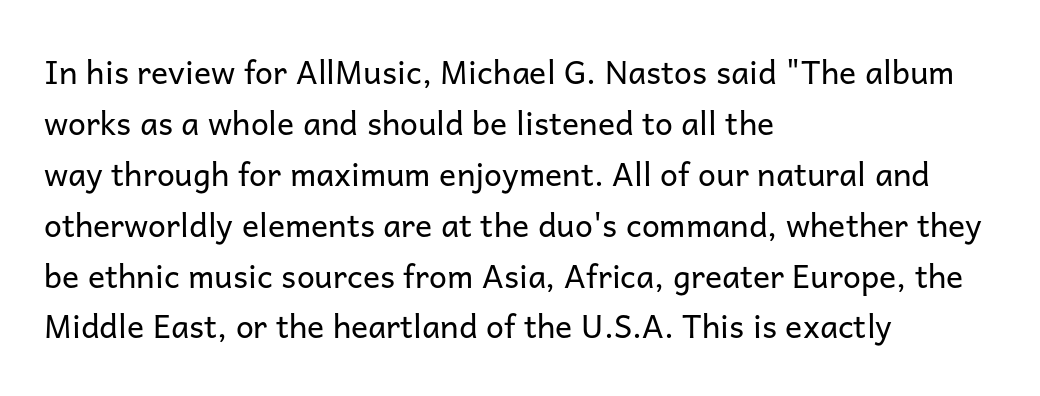
The image shows 32 px regular-weight sans-serif type, upright; set left-aligned, normal line spacing (1.59x), normal letter spacing, not underlined; low stroke contrast and a medium x-height.
